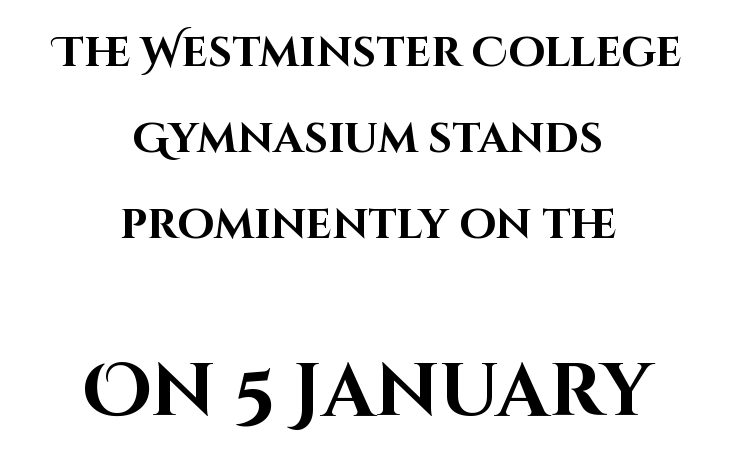
The image shows 74 px bold sans-serif type, upright; set centered, loose line spacing (2.05x), normal letter spacing, not underlined; the second (bottom) block is 1.76x larger; high stroke contrast and a large x-height.
